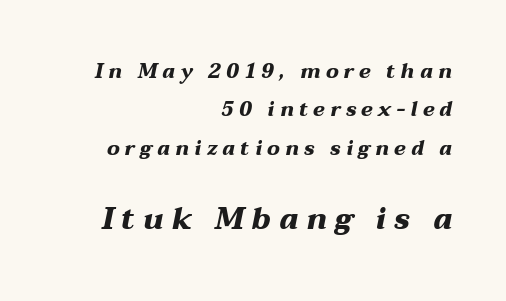
{"italic": "yes", "lean": "right", "slant_degrees": 12, "bold": "yes", "weight": "heavy", "width": "wide", "stroke_contrast": "medium", "x_height": "medium", "monospaced": "no", "underline": "no", "align": "right", "line_spacing": "loose", "line_spacing_ratio": 1.92, "letter_spacing": "wide", "letter_spacing_em": 0.26, "larger_block": "second", "size_ratio": 1.5, "glyph_px": 30}
